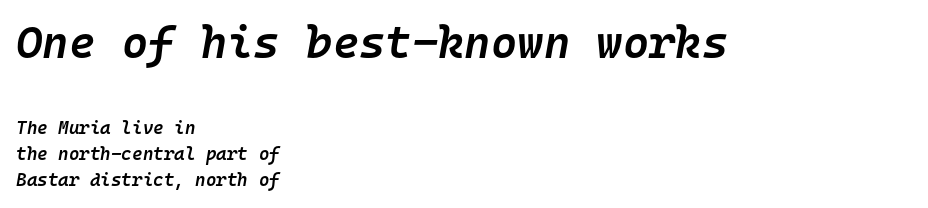
The image shows 45 px semibold type, italic (leaning right), monospaced; set left-aligned, normal line spacing (1.45x), normal letter spacing, not underlined; the first (top) block is 2.5x larger; low stroke contrast and a medium x-height.
